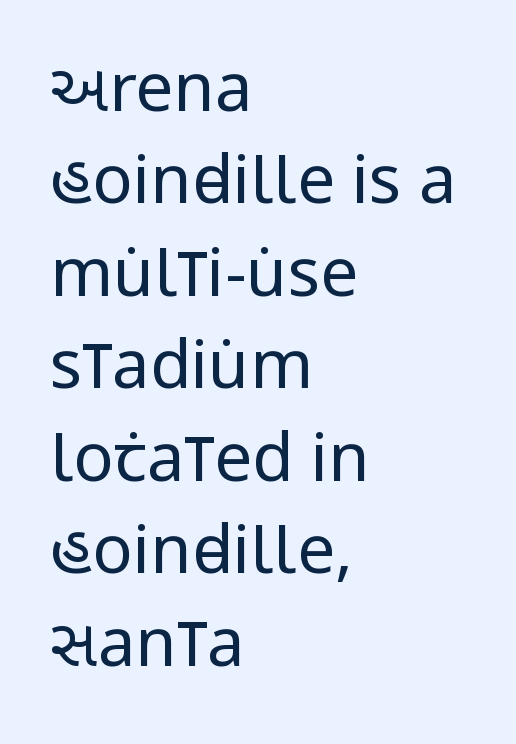
The image shows 67 px regular-weight, condensed sans-serif type, upright; set left-aligned, normal line spacing (1.38x), normal letter spacing, not underlined; low stroke contrast and a large x-height.
